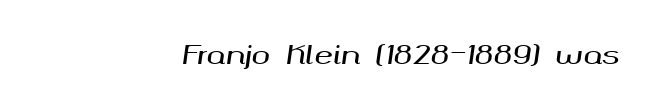
The tracking reads as untouched default to a designer's eye. Has an underline been added? It has not. Tall strokes in this sample are angled rather than plumb. Line ends are locked; line starts wander.
